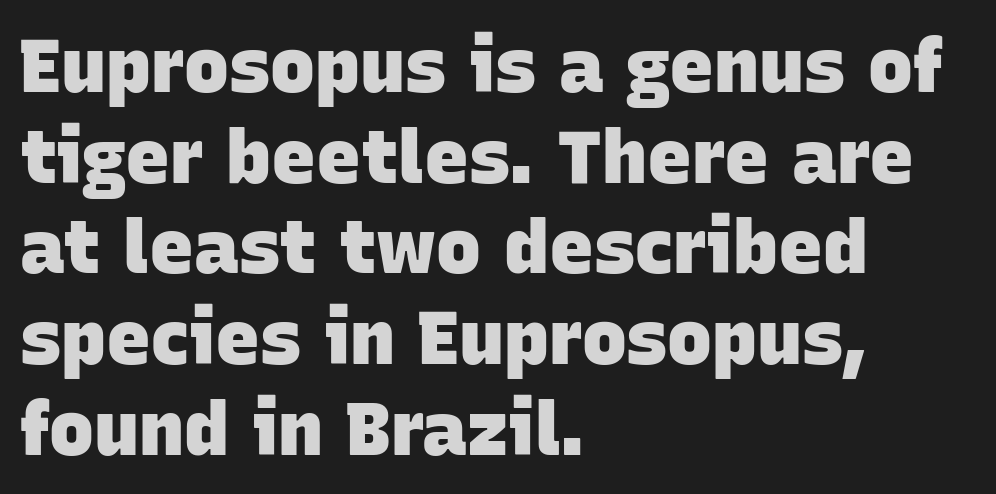
{"serif": "no", "bold": "yes", "weight": "heavy", "width": "normal", "stroke_contrast": "low", "x_height": "large", "monospaced": "no", "underline": "no", "align": "left", "line_spacing_ratio": 1.21, "letter_spacing": "normal", "letter_spacing_em": 0.0, "glyph_px": 75}
